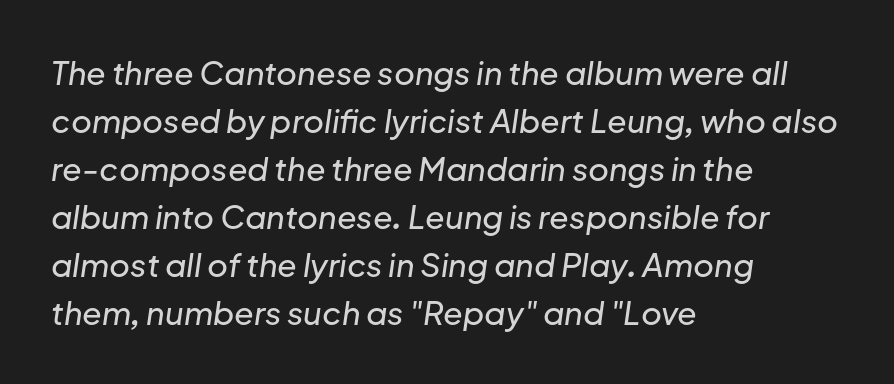
Every row of glyphs begins at an identical x-position on the left. If you drew a line through each stem, it would be angled. These lines keep a tight, regular rhythm from letter to letter. Character widths vary here, with narrow letters taking less room than wide ones. Vertically, the passage feels balanced, rows spaced as you'd expect.
